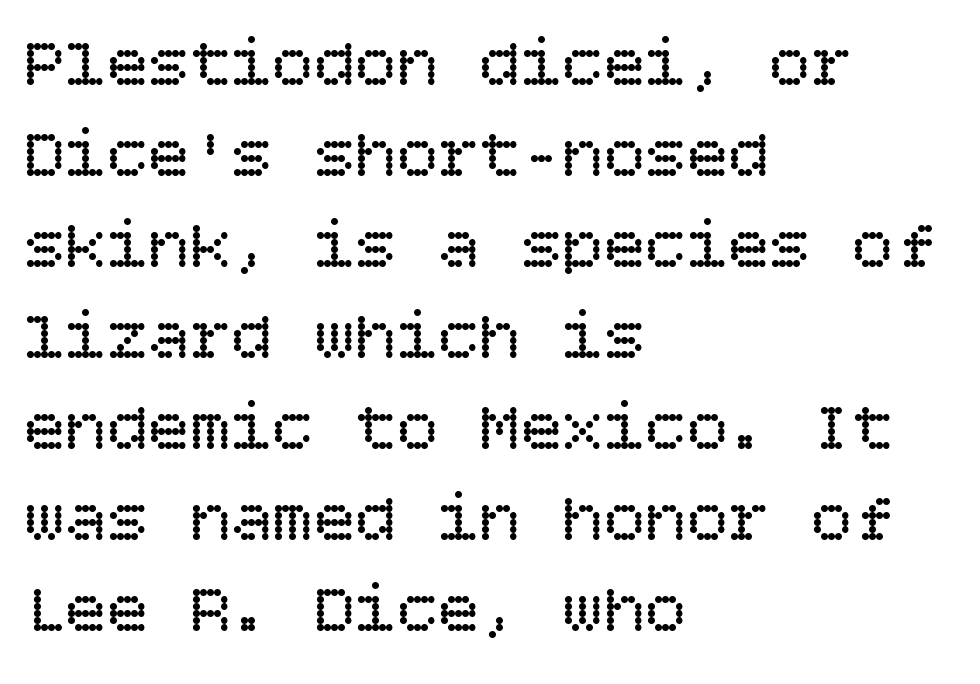
Only glyphs here, with clear space below each row. This sample keeps an unexceptional amount of space between lines. Stems and bowls with no extra thickness — not bold. The paragraph shown leans on its left margin. This rendering leaves character spacing at its baseline value.
